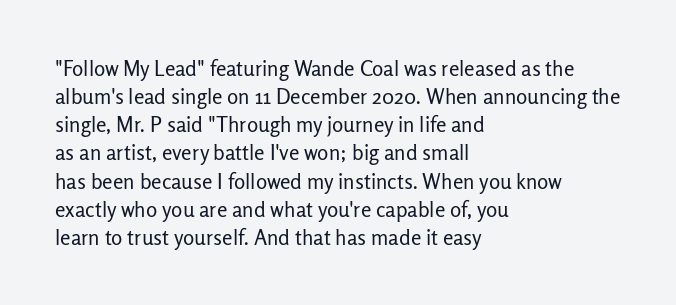
{"italic": "no", "bold": "no", "underline": "no", "align": "left", "line_spacing": "normal", "line_spacing_ratio": 1.34, "letter_spacing": "normal", "letter_spacing_em": 0.0, "glyph_px": 21}
